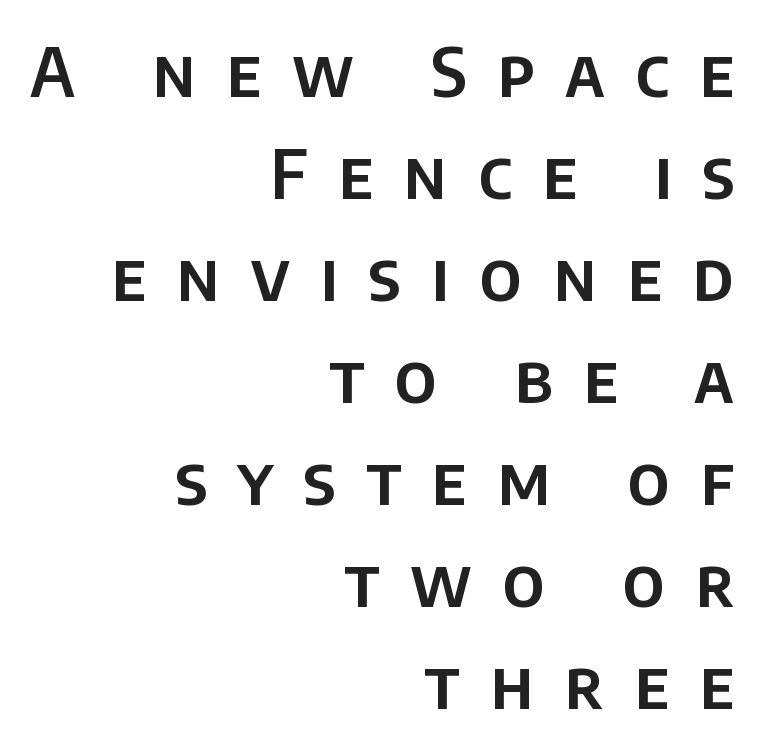
The image shows 68 px sans-serif type, upright; set right-aligned, normal line spacing (1.5x), unusually wide letter spacing (+0.45 em), not underlined; low stroke contrast and a large x-height.
